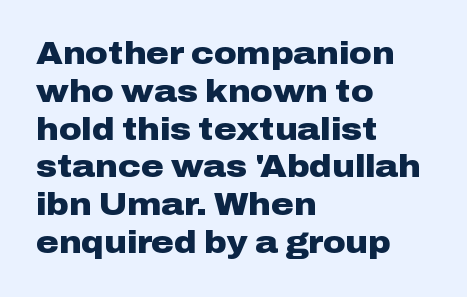
The image shows 31 px heavy, wide sans-serif type, upright; set left-aligned, line spacing 1.22x, normal letter spacing, not underlined; low stroke contrast and a medium x-height.
